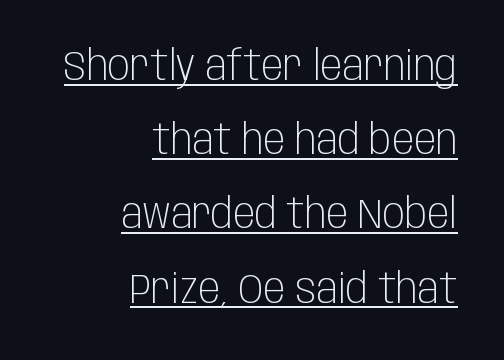
The image shows 41 px light, condensed sans-serif type, upright; set right-aligned, line spacing 1.81x, normal letter spacing, underlined; low stroke contrast and a large x-height.
